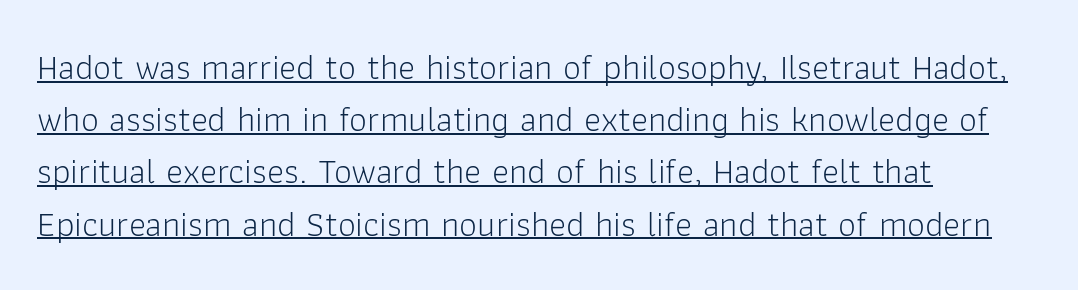
{"serif": "no", "italic": "no", "bold": "no", "weight": "light", "width": "normal", "stroke_contrast": "low", "x_height": "medium", "monospaced": "no", "underline": "yes", "align": "left", "line_spacing": "normal", "line_spacing_ratio": 1.45, "letter_spacing": "normal", "letter_spacing_em": 0.0, "glyph_px": 36}
